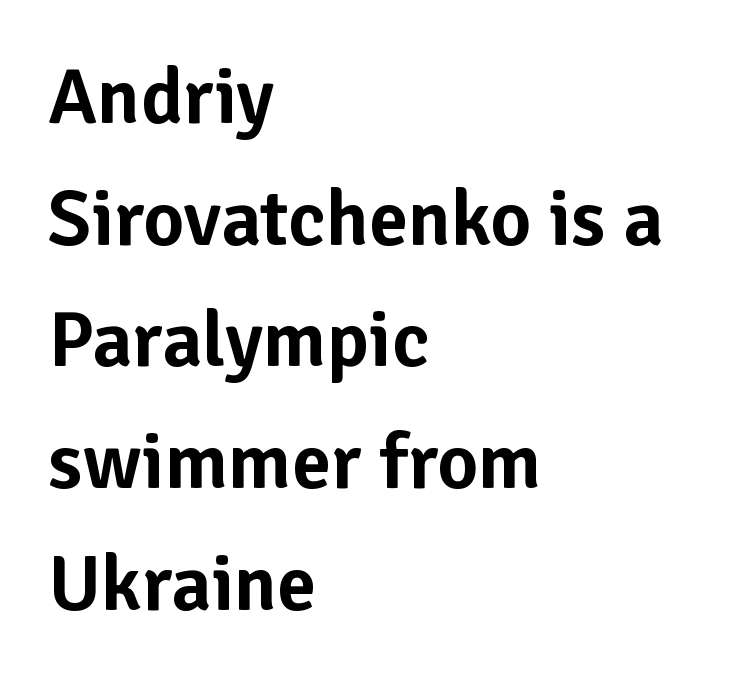
{"serif": "no", "italic": "no", "width": "normal", "stroke_contrast": "low", "x_height": "medium", "monospaced": "no", "underline": "no", "align": "left", "line_spacing": "normal", "line_spacing_ratio": 1.54, "letter_spacing": "normal", "letter_spacing_em": 0.0, "glyph_px": 79}
